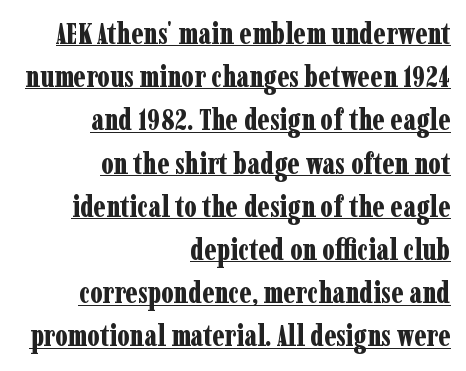
The ragged edge is on the left, which tells us the setting is flush right. Rows of type keep a routine distance in the vertical direction. Italic: no, the glyphs are upright roman. Typesetter's note: full bold, strokes at maximum text heaviness.
